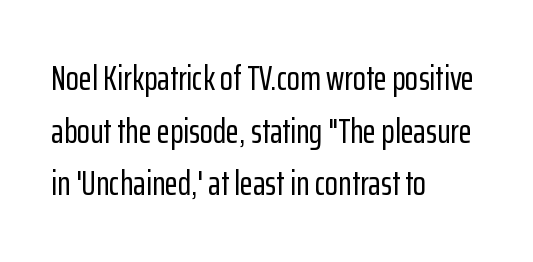
Ascenders rise straight up at ninety degrees. Caption: standard tracking, unaltered. Think of a printed novel: that variable character pitch is what you see here. The designer left line spacing at the default. The glyphs are unaccompanied by any horizontal stroke below them.
